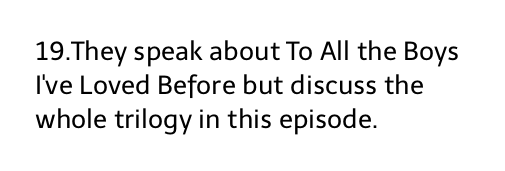
The image shows 26 px text type, upright; set left-aligned, normal line spacing (1.31x), normal letter spacing, not underlined.
